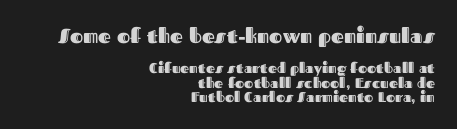
Here the first block reads like a headline and the second like body copy. This rendering leaves character spacing at its baseline value. The typesetter chose a ragged-left arrangement here. Successive baselines arrive quickly, one right under another. Ascenders rise straight up at ninety degrees.
